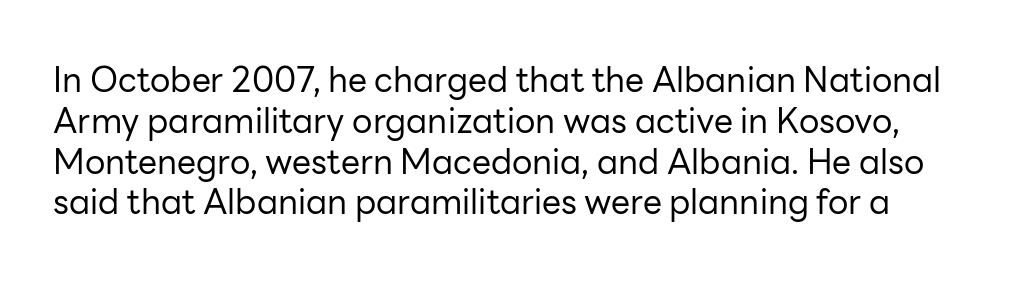
The image shows 34 px regular-weight sans-serif type, upright; set line spacing 1.2x, normal letter spacing, not underlined; low stroke contrast and a medium x-height.
